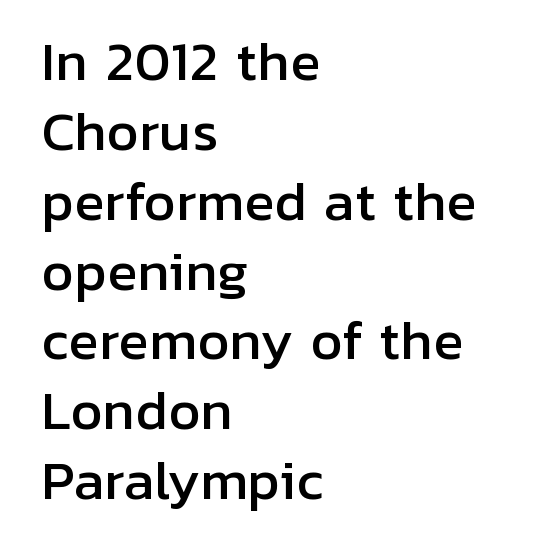
The image shows 51 px sans-serif type, upright; set left-aligned, normal line spacing (1.37x), normal letter spacing, not underlined; low stroke contrast and a medium x-height.
